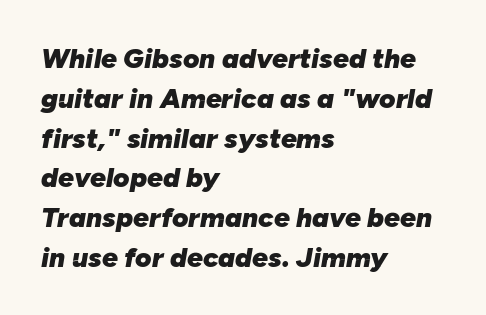
The rendering uses natural spacing where letterforms have individual widths. This sample uses plain, unmodified letter spacing. Heft: maximum for text — a bold. The text carries the slant typical of an italic or oblique font. The space beneath each line is pristine and unruled.
